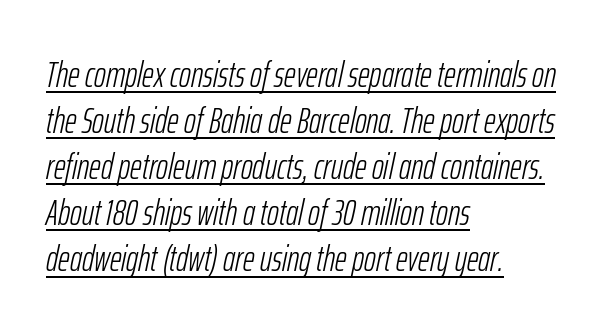
In CSS terms this would be text-align: left. Short note: letters normally spaced. Ink coverage per letter is moderate at most. Normally led — the rows are evenly, conventionally spaced.
